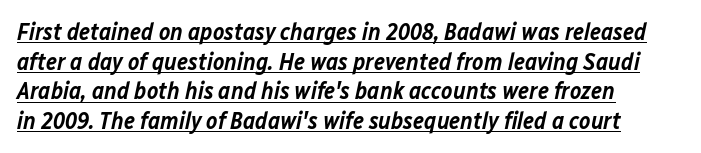
{"italic": "yes", "lean": "right", "slant_degrees": 12, "bold": "semi", "underline": "yes", "align": "left", "line_spacing_ratio": 1.23, "letter_spacing": "normal", "letter_spacing_em": 0.0, "glyph_px": 24}
